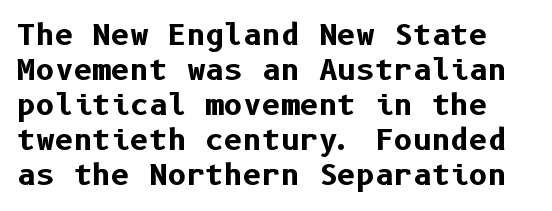
{"serif": "no", "italic": "no", "bold": "yes", "weight": "bold", "width": "normal", "stroke_contrast": "low", "x_height": "medium", "underline": "no", "line_spacing_ratio": 1.21, "letter_spacing": "normal", "letter_spacing_em": 0.0, "glyph_px": 29}
